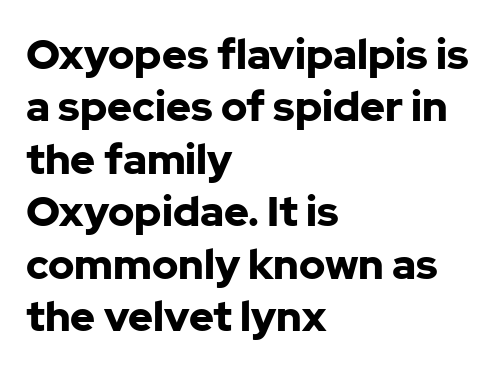
{"serif": "no", "italic": "no", "bold": "yes", "weight": "bold", "width": "normal", "stroke_contrast": "low", "x_height": "medium", "monospaced": "no", "underline": "no", "align": "left", "line_spacing": "normal", "line_spacing_ratio": 1.25, "letter_spacing": "normal", "letter_spacing_em": 0.0, "glyph_px": 42}
